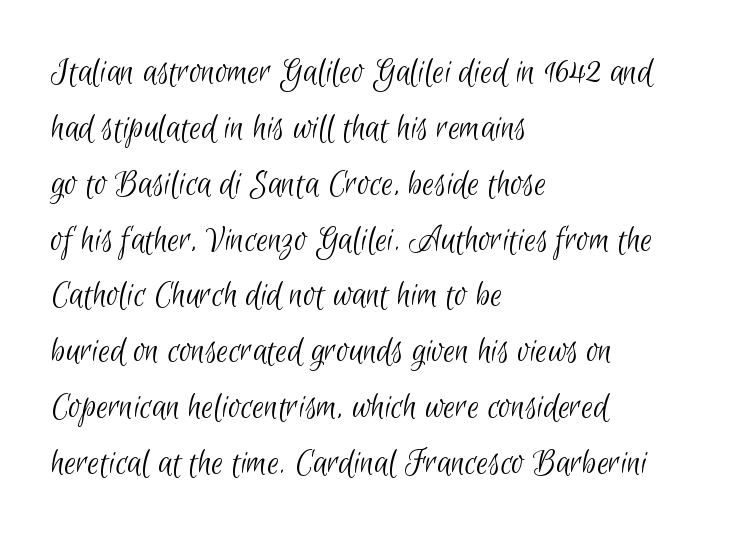
The image shows 38 px light, condensed sans-serif type; set left-aligned, normal line spacing (1.47x), normal letter spacing, not underlined; low stroke contrast and a small x-height.
